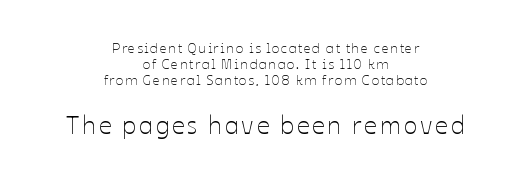
Q: Is the text bold? A: No.
Q: Is the text italic (slanted)? A: No, it is upright.
Q: Is the text underlined? A: No.
Q: How is the paragraph aligned? A: Centered.
Q: Is the spacing between lines tight, normal or loose? A: Tight.
Q: Which block of text is set in a larger size, the first (top) or the second (bottom)? A: The second (bottom) one.
